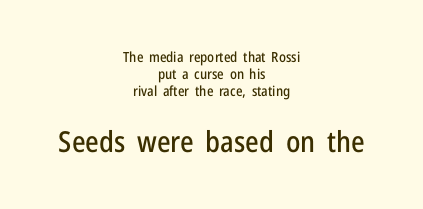
The image shows 29 px condensed sans-serif type, upright; set centered, line spacing 1.21x, normal letter spacing, not underlined; the second (bottom) block is 2.07x larger; low stroke contrast and a medium x-height.
